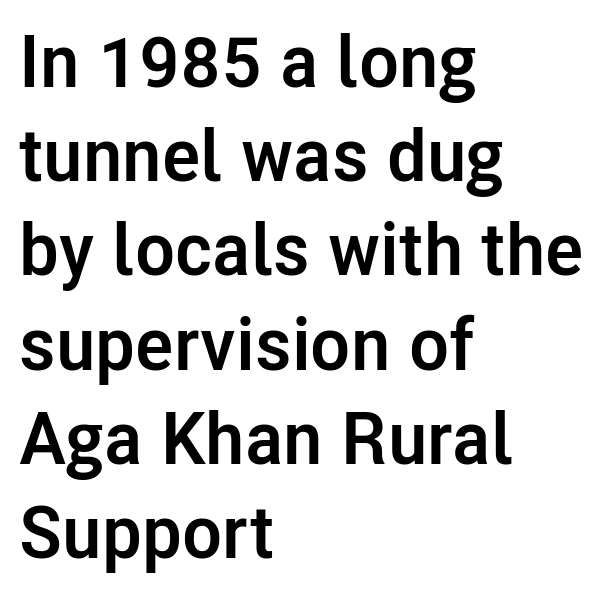
The image shows 73 px semibold sans-serif type, upright; set left-aligned, normal line spacing (1.29x), normal letter spacing, not underlined; low stroke contrast and a medium x-height.
